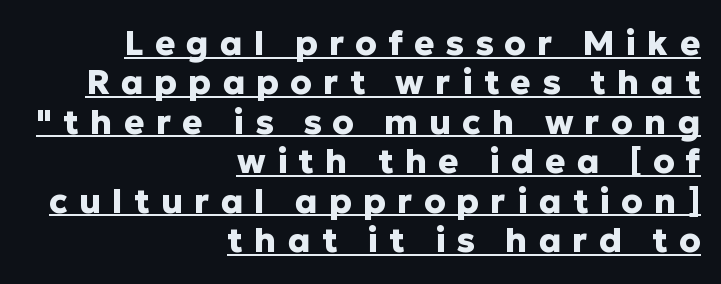
When letters stand straight like this, we call the style roman or upright. Each word looks stretched out because of the extra space between its letters. Teacher's note: observe the even right margin — that is flush-right alignment. Each glyph is drawn with heavy, bold strokes. Looks like someone drew a line under every word here. Note the varied advance widths — an 'i' is clearly narrower than an 'm'.
